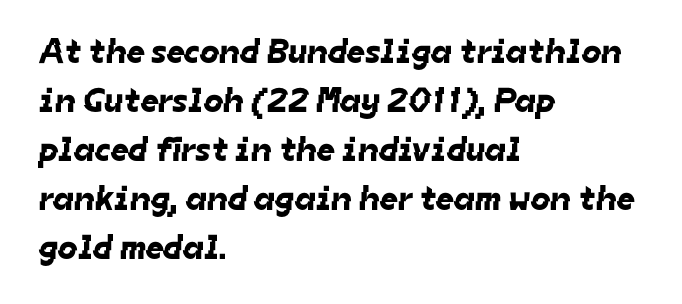
The image shows 35 px sans-serif type; set left-aligned, normal line spacing (1.4x), normal letter spacing, not underlined; low stroke contrast and a medium x-height.
